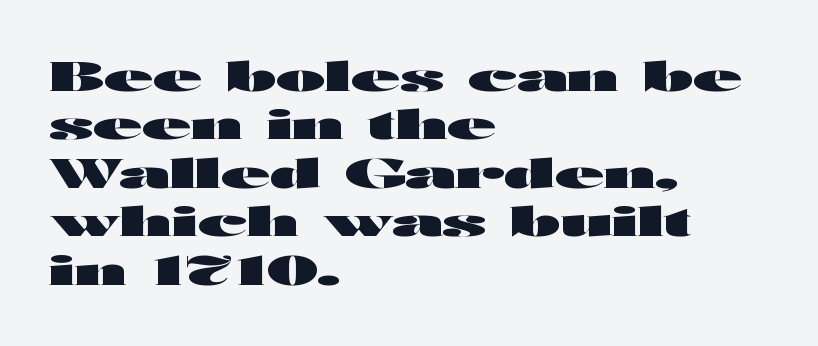
{"serif": "no", "italic": "no", "bold": "yes", "weight": "heavy", "width": "wide", "stroke_contrast": "high", "x_height": "medium", "monospaced": "no", "underline": "no", "align": "left", "line_spacing_ratio": 1.21, "letter_spacing": "normal", "letter_spacing_em": 0.0, "glyph_px": 40}
